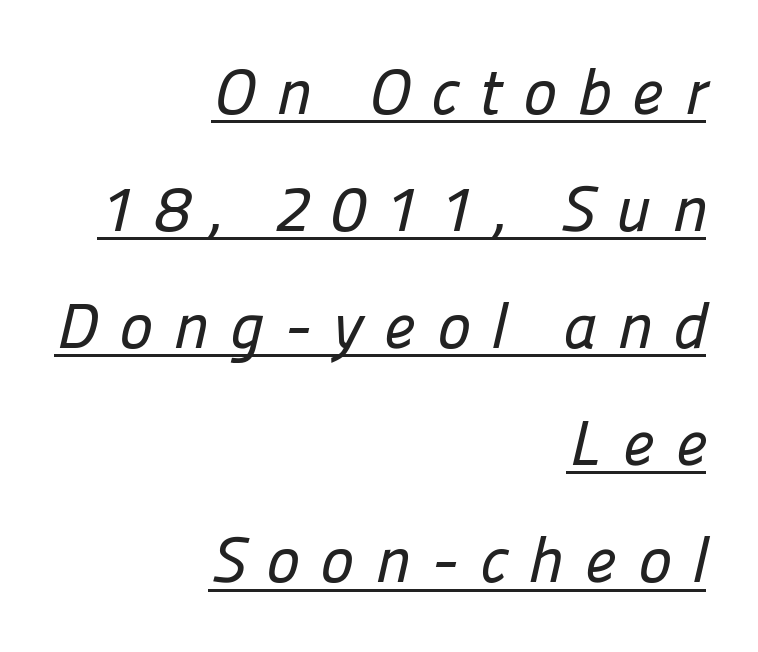
Q: Is the typeface a serif or a sans-serif typeface? A: Sans-serif.
Q: Is the text underlined? A: Yes.
Q: How is the paragraph aligned? A: Right-aligned.
Q: Is the spacing between letters normal or unusually wide? A: Unusually wide.
Q: Width (condensed, normal, or wide)? A: Normal.
Q: Stroke contrast? A: Low.
Q: x-height? A: Medium.
Q: Monospaced? A: No.
